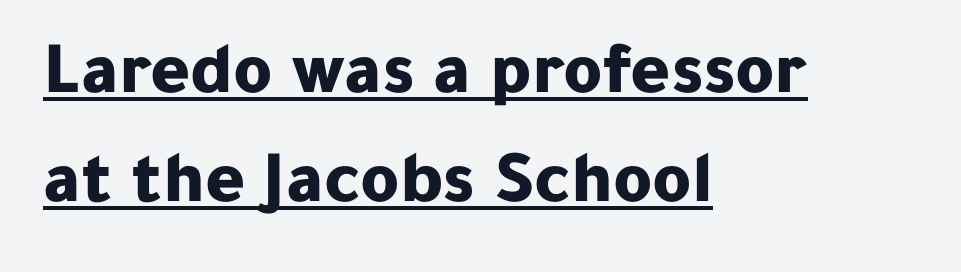
Q: Is the text bold? A: Yes.
Q: Is the text italic (slanted)? A: No, it is upright.
Q: Is the typeface a serif or a sans-serif typeface? A: Sans-serif.
Q: Is the text underlined? A: Yes.
Q: How is the paragraph aligned? A: Left-aligned.
Q: Is the spacing between letters normal or unusually wide? A: Normal.
Q: Is the spacing between lines tight, normal or loose? A: Normal.
Q: Width (condensed, normal, or wide)? A: Normal.
Q: Stroke contrast? A: Low.
Q: x-height? A: Medium.
Q: Monospaced? A: No.
